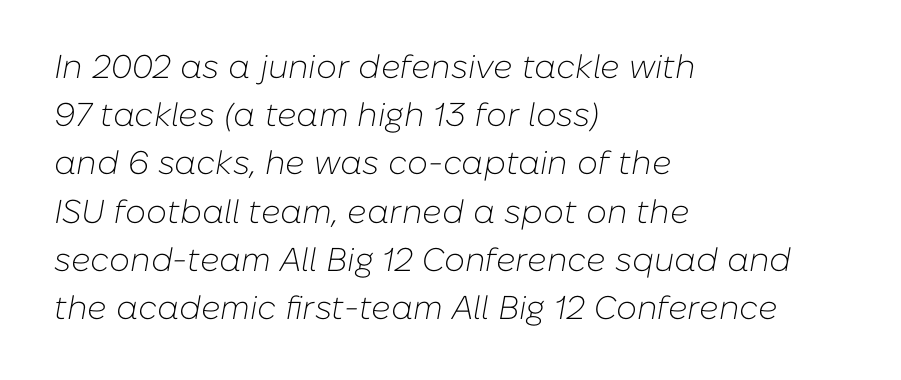
{"italic": "yes", "lean": "right", "slant_degrees": 10, "bold": "no", "weight": "light", "width": "normal", "stroke_contrast": "low", "x_height": "medium", "monospaced": "no", "underline": "no", "align": "left", "line_spacing": "normal", "line_spacing_ratio": 1.46, "letter_spacing": "normal", "letter_spacing_em": 0.0, "glyph_px": 33}
